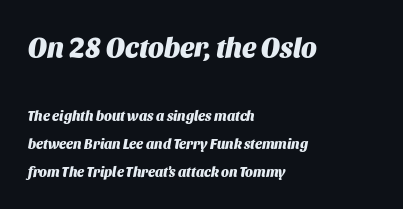
{"italic": "yes", "lean": "right", "slant_degrees": 11, "bold": "yes", "weight": "heavy", "width": "normal", "stroke_contrast": "medium", "x_height": "large", "monospaced": "no", "underline": "no", "align": "left", "line_spacing": "loose", "line_spacing_ratio": 2.0, "letter_spacing": "normal", "letter_spacing_em": 0.0, "larger_block": "first", "size_ratio": 2.0, "glyph_px": 28}
